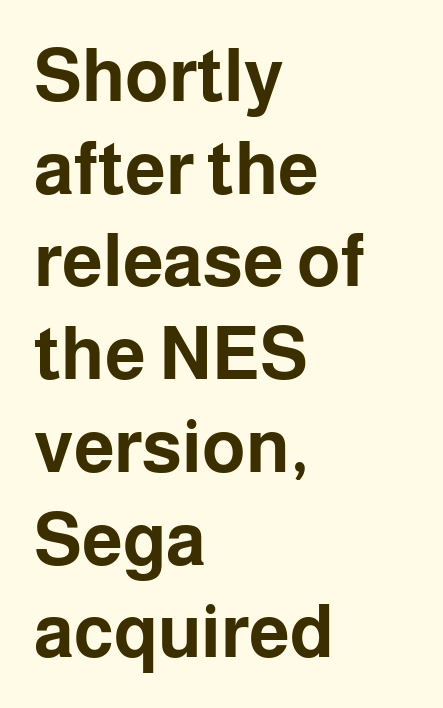
Q: Is the text bold? A: Yes.
Q: Is the text italic (slanted)? A: No, it is upright.
Q: Is the typeface a serif or a sans-serif typeface? A: Sans-serif.
Q: Is the text underlined? A: No.
Q: How is the paragraph aligned? A: Left-aligned.
Q: Is the spacing between letters normal or unusually wide? A: Normal.
Q: Is the spacing between lines tight, normal or loose? A: Normal.
Q: Width (condensed, normal, or wide)? A: Normal.
Q: Stroke contrast? A: Low.
Q: x-height? A: Medium.
Q: Monospaced? A: No.
